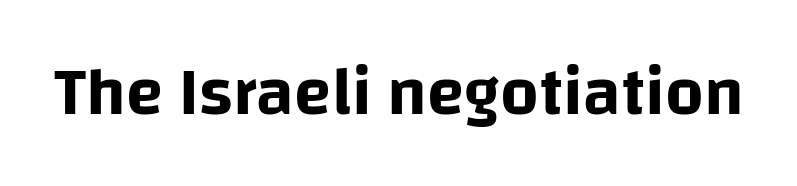
The tracking reads as untouched default to a designer's eye. Here the designer chose a conventional face with non-uniform glyph widths. Serifs: no, the terminals of the letterforms are clean. Unlike italic type, these characters show no tilt at all. The foot of each line stays bare and open.
